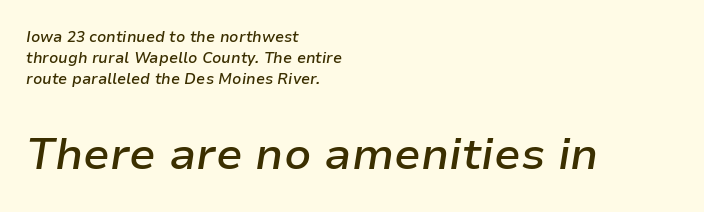
The image shows 44 px semibold type, italic (leaning right); set left-aligned, normal line spacing (1.4x), normal letter spacing, not underlined; the second (bottom) block is 2.93x larger; low stroke contrast and a medium x-height.
